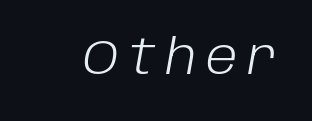
{"italic": "yes", "lean": "right", "slant_degrees": 10, "bold": "no", "weight": "light", "width": "normal", "stroke_contrast": "low", "x_height": "large", "monospaced": "no", "underline": "no", "letter_spacing": "wide", "letter_spacing_em": 0.21, "glyph_px": 48}
